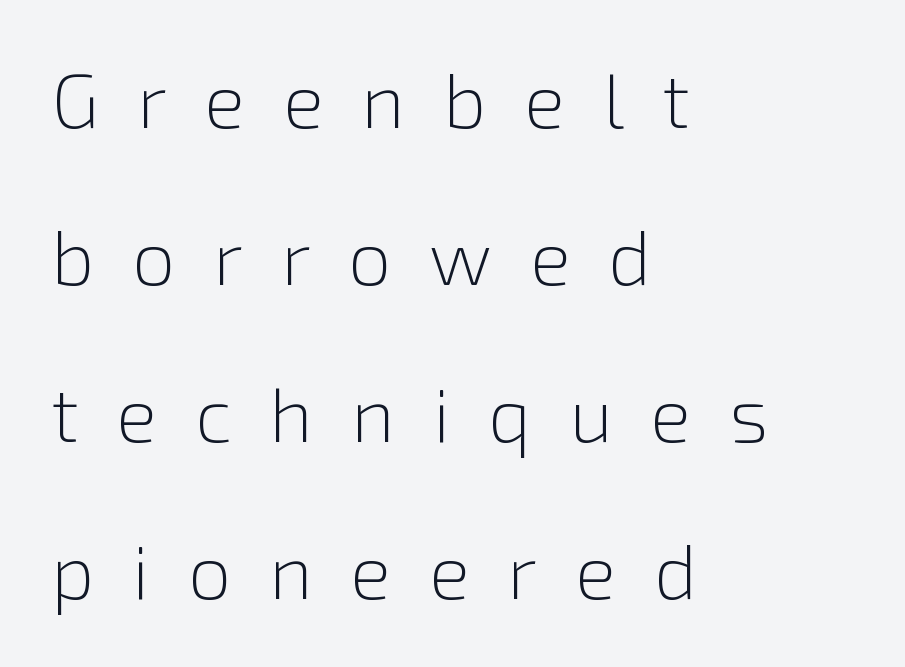
The image shows 77 px light sans-serif type, upright; set left-aligned, loose line spacing (2.04x), unusually wide letter spacing (+0.49 em), not underlined; low stroke contrast and a medium x-height.
